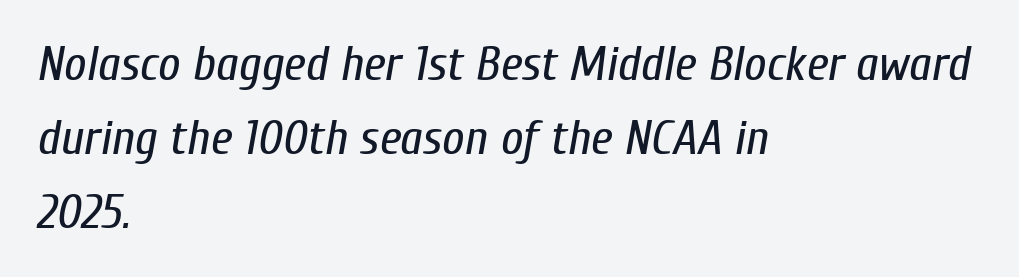
The image shows 49 px regular-weight, condensed type, italic (leaning right); set left-aligned, normal line spacing (1.51x), normal letter spacing, not underlined; low stroke contrast and a medium x-height.
